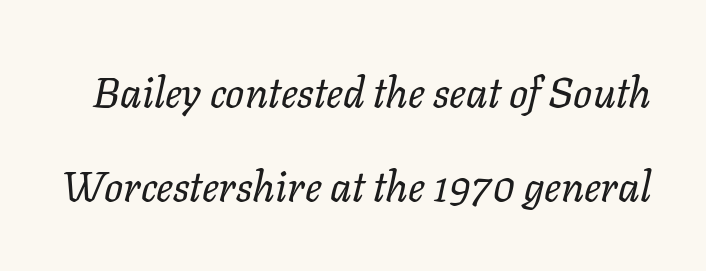
The image shows 42 px regular-weight type, italic (leaning right); set loose line spacing (2.24x), normal letter spacing, not underlined; low stroke contrast and a medium x-height.
